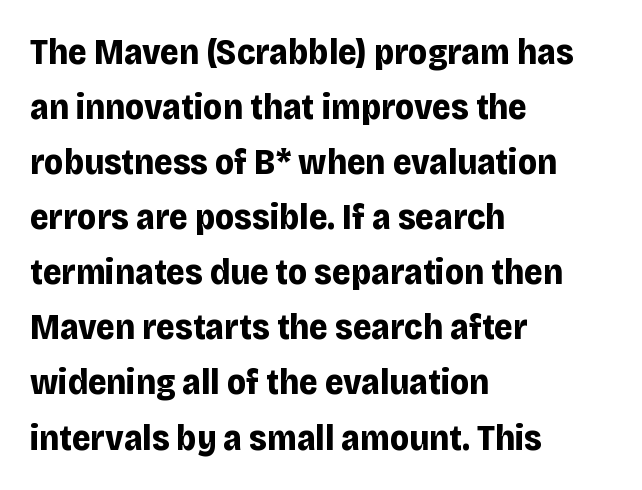
The image shows 36 px bold sans-serif type, upright; set left-aligned, normal line spacing (1.53x), normal letter spacing, not underlined; low stroke contrast and a large x-height.
